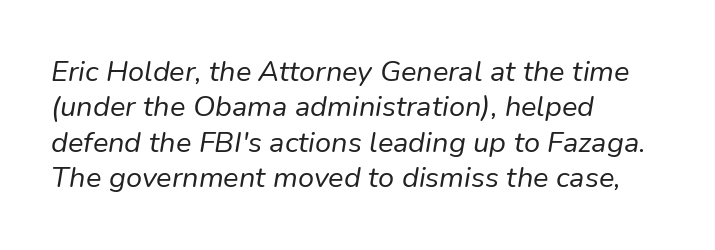
Nothing heavy about these letters — not bold at all. Spacing verdict: proportional, widths tailored to each character. These lines keep a tight, regular rhythm from letter to letter. The compositor pushed each line to the left boundary. The rendering applies a slant to the glyphs. Letters rest on an invisible, unmarked baseline.
